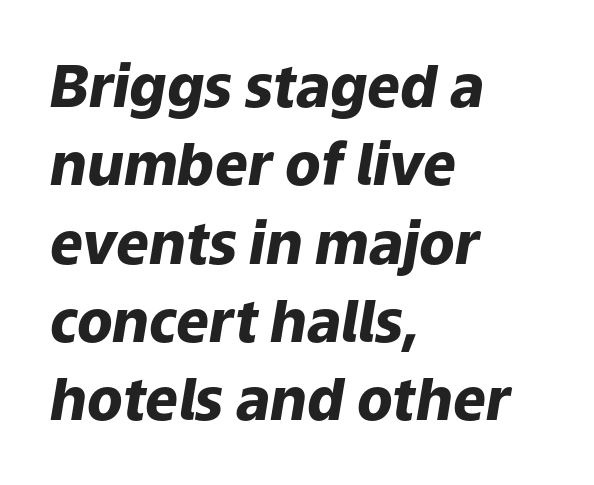
{"italic": "yes", "lean": "right", "slant_degrees": 9, "bold": "yes", "weight": "heavy", "width": "normal", "stroke_contrast": "low", "x_height": "medium", "monospaced": "no", "underline": "no", "align": "left", "line_spacing": "normal", "line_spacing_ratio": 1.35, "letter_spacing": "normal", "letter_spacing_em": 0.0, "glyph_px": 58}
